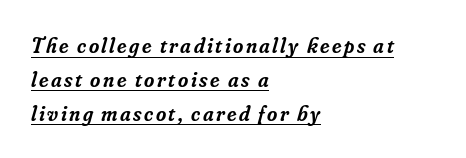
Looks like someone drew a line under every word here. The text block is weighted toward the left margin, trailing off unevenly rightward. A typesetter would mark this as italic. The characters look somewhat weighty, a semibold short of true bold. Successive baselines arrive at the customary interval.
